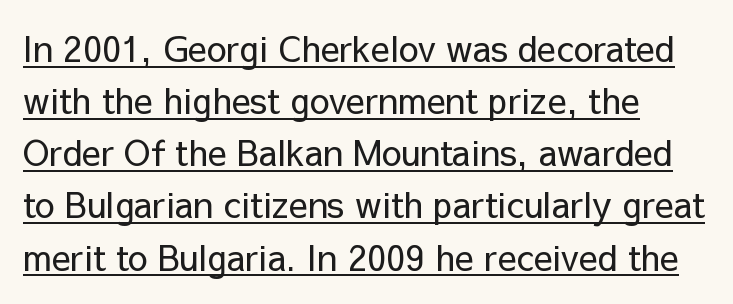
{"serif": "no", "italic": "no", "bold": "no", "weight": "regular", "width": "normal", "stroke_contrast": "low", "x_height": "medium", "monospaced": "no", "underline": "yes", "align": "left", "line_spacing": "normal", "line_spacing_ratio": 1.49, "letter_spacing": "normal", "letter_spacing_em": 0.0, "glyph_px": 35}
